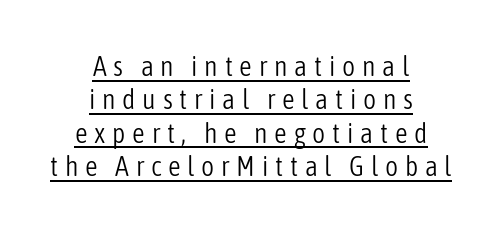
These lines are rendered in a variable-pitch font. These glyphs show unthickened strokes, regular width or finer. The rendering uses the underline text-decoration. Short note: letters widely spaced.
